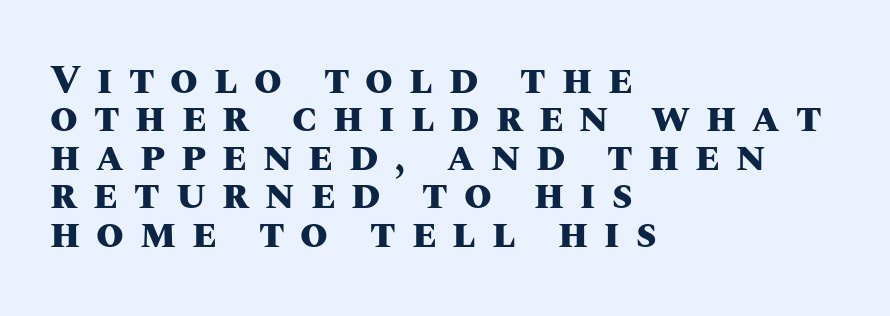
Do the letters lean? They stand straight. Just letters on the line, the space beneath them empty. The tracking jumps out immediately: characters are airy and widely separated. The strokes are fattened all the way to bold.
